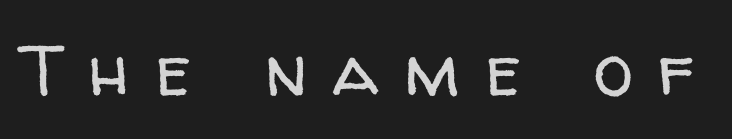
Q: Is the text bold? A: No.
Q: Is the text italic (slanted)? A: No, it is upright.
Q: Is the typeface a serif or a sans-serif typeface? A: Sans-serif.
Q: Is the text underlined? A: No.
Q: Is the spacing between letters normal or unusually wide? A: Unusually wide.
Q: Width (condensed, normal, or wide)? A: Normal.
Q: Stroke contrast? A: Low.
Q: x-height? A: Medium.
Q: Monospaced? A: No.
